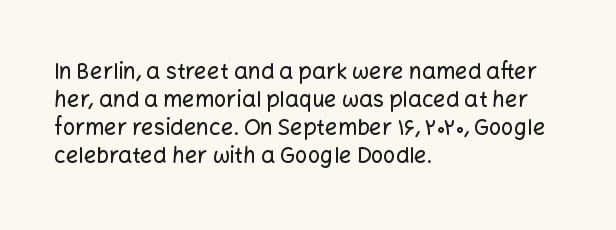
Q: Is the text italic (slanted)? A: No, it is upright.
Q: Is the text underlined? A: No.
Q: How is the paragraph aligned? A: Left-aligned.
Q: Is the spacing between letters normal or unusually wide? A: Normal.
Q: Is the spacing between lines tight, normal or loose? A: Normal.
